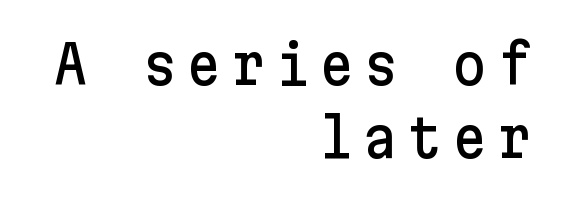
The block of text has a typical density, with ordinary space between rows. Italic: no, the glyphs are upright roman. In CSS terms this would be text-align: right. Any mark beneath the type? The region is blank. Grotesque or geometric, the face here clearly has no serifs.
